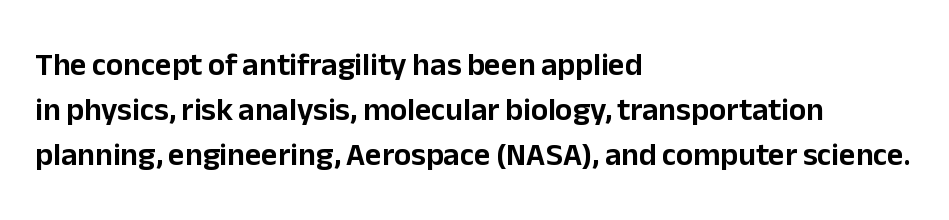
Q: Is the text italic (slanted)? A: No, it is upright.
Q: Is the typeface a serif or a sans-serif typeface? A: Sans-serif.
Q: Is the text underlined? A: No.
Q: How is the paragraph aligned? A: Left-aligned.
Q: Is the spacing between letters normal or unusually wide? A: Normal.
Q: Is the spacing between lines tight, normal or loose? A: Normal.
Q: Width (condensed, normal, or wide)? A: Normal.
Q: Stroke contrast? A: Low.
Q: x-height? A: Medium.
Q: Monospaced? A: No.
